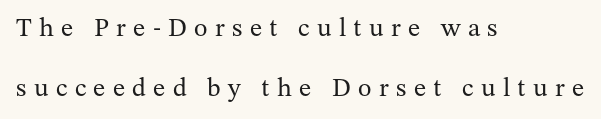
The image shows 26 px text type, upright; set left-aligned, loose line spacing (2.3x), unusually wide letter spacing (+0.28 em), not underlined.
